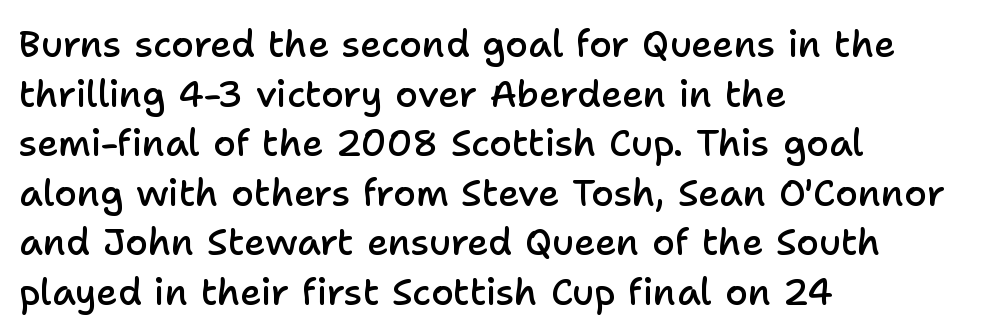
{"serif": "no", "italic": "no", "bold": "semi", "weight": "semibold", "width": "normal", "stroke_contrast": "low", "x_height": "medium", "monospaced": "no", "underline": "no", "align": "left", "line_spacing": "normal", "line_spacing_ratio": 1.34, "letter_spacing": "normal", "letter_spacing_em": 0.0, "glyph_px": 37}
